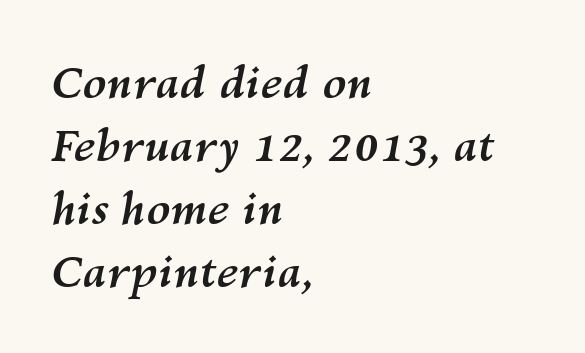
Looking at the ascenders, they clearly lean. Quick note: underline off. This sample has the flowing, uneven cadence of proportional lettering. Standard letterfit; no display-style spreading of the glyphs. Typographic density is high because the face is bold. Normally led — the rows are evenly, conventionally spaced.
